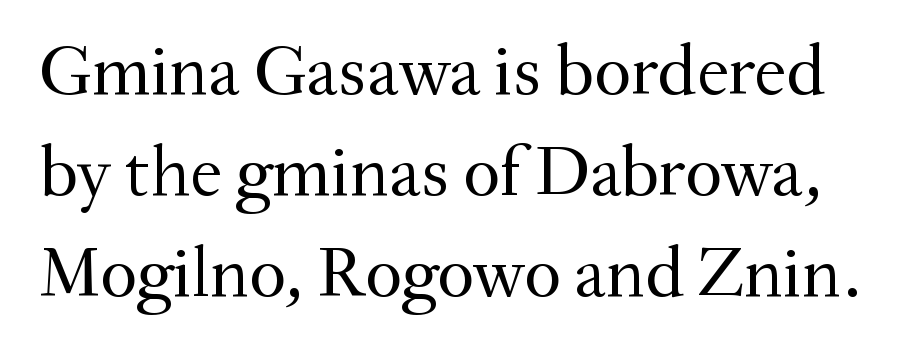
{"serif": "yes", "italic": "no", "bold": "no", "weight": "regular", "width": "normal", "stroke_contrast": "medium", "x_height": "small", "monospaced": "no", "underline": "no", "line_spacing": "normal", "line_spacing_ratio": 1.4, "letter_spacing": "normal", "letter_spacing_em": 0.0, "glyph_px": 72}
